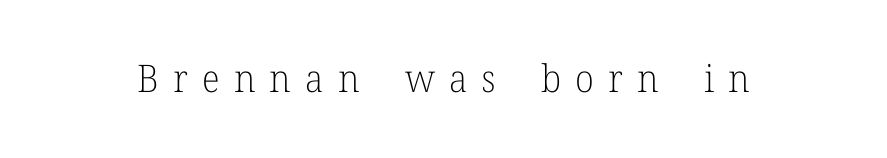
The image shows 38 px light serif type, upright; set unusually wide letter spacing (+0.37 em), not underlined; low stroke contrast and a medium x-height.
